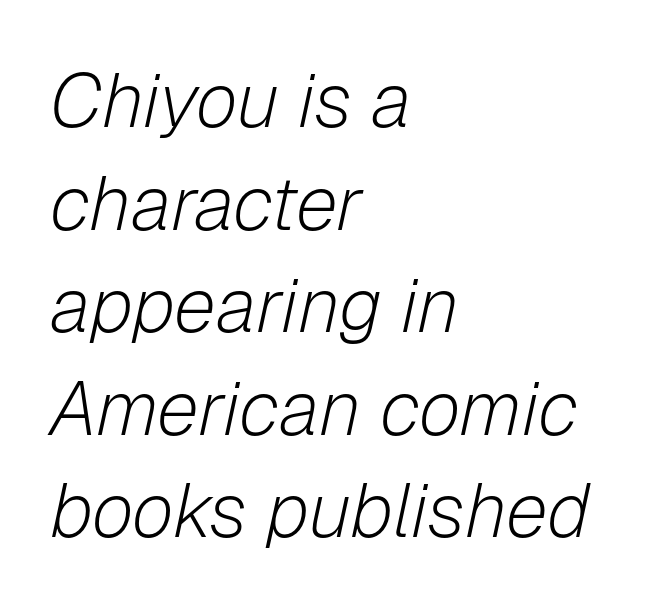
No word sits above an underline. In terms of leading, this rendering sits right in the middle. Stroke thickness stays within the range of a standard reading face or lighter. The typesetter chose a ragged-right arrangement here. These lines keep a tight, regular rhythm from letter to letter.
